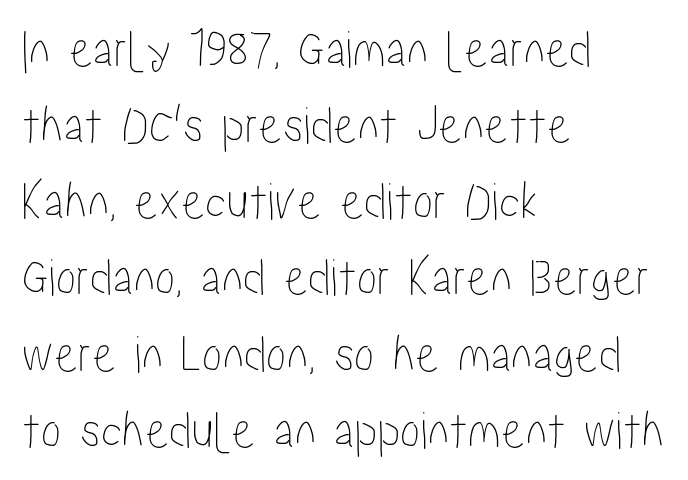
Q: Is the text italic (slanted)? A: No, it is upright.
Q: Is the text underlined? A: No.
Q: How is the paragraph aligned? A: Left-aligned.
Q: Is the spacing between letters normal or unusually wide? A: Normal.
Q: Is the spacing between lines tight, normal or loose? A: Normal.
Q: Width (condensed, normal, or wide)? A: Condensed.
Q: Stroke contrast? A: Low.
Q: x-height? A: Medium.
Q: Monospaced? A: No.
